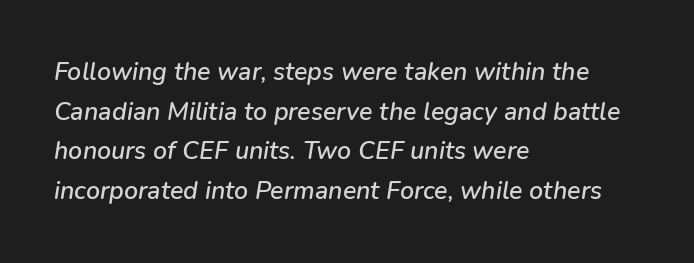
Q: Is the text italic (slanted)? A: Yes, it leans right by about 9 degrees.
Q: Is the text underlined? A: No.
Q: How is the paragraph aligned? A: Left-aligned.
Q: Is the spacing between letters normal or unusually wide? A: Normal.
Q: Is the spacing between lines tight, normal or loose? A: Normal.
